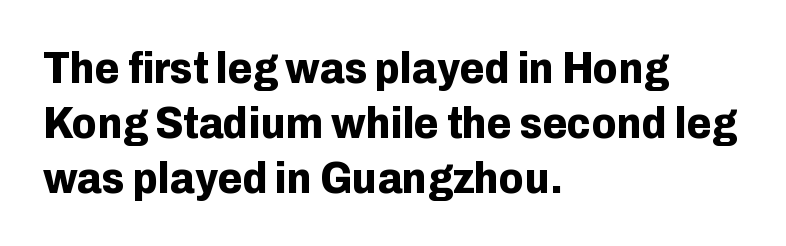
{"serif": "no", "italic": "no", "bold": "yes", "weight": "bold", "width": "normal", "stroke_contrast": "low", "x_height": "medium", "monospaced": "no", "underline": "no", "align": "left", "line_spacing_ratio": 1.22, "letter_spacing": "normal", "letter_spacing_em": 0.0, "glyph_px": 45}
